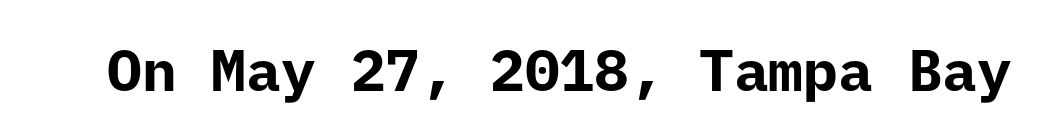
These lines were composed using upright roman letters. These words are printed bold, with thick strokes throughout. No extra tracking has been applied to these lines. The area under the type is left untouched. I'd call this a sans setting — the letters go barefoot.
